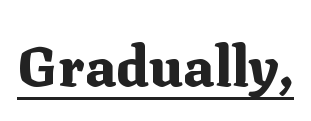
The image shows 55 px heavy serif type, upright; set normal letter spacing, underlined; medium stroke contrast and a medium x-height.
